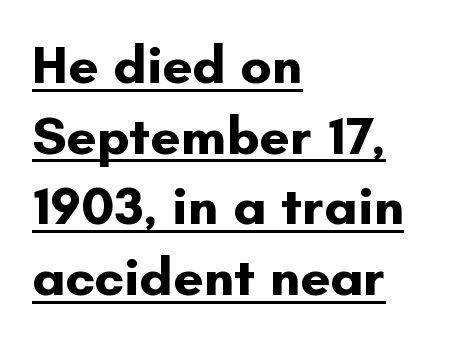
The image shows 54 px bold sans-serif type, upright; set left-aligned, normal line spacing (1.31x), normal letter spacing, underlined; low stroke contrast and a small x-height.
